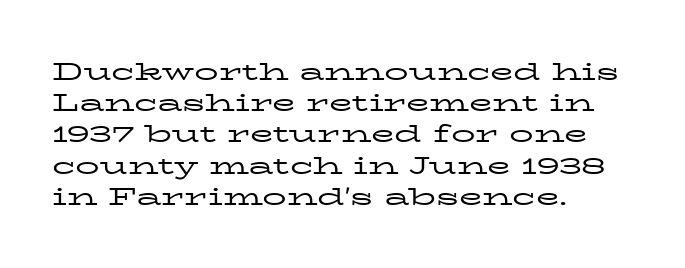
Q: Is the text bold? A: No.
Q: Is the text italic (slanted)? A: No, it is upright.
Q: Is the text underlined? A: No.
Q: How is the paragraph aligned? A: Left-aligned.
Q: Is the spacing between letters normal or unusually wide? A: Normal.
Q: Is the spacing between lines tight, normal or loose? A: Normal.
